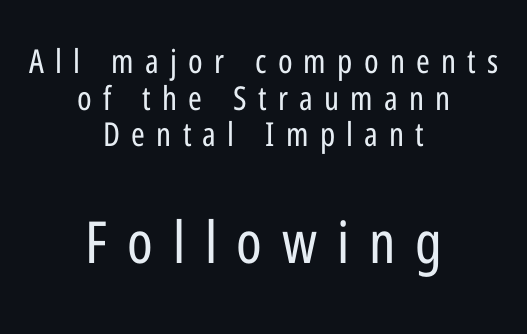
The image shows 58 px regular-weight, condensed sans-serif type, upright; set centered, tight line spacing (1.11x), unusually wide letter spacing (+0.34 em), not underlined; the second (bottom) block is 1.76x larger; low stroke contrast and a medium x-height.
